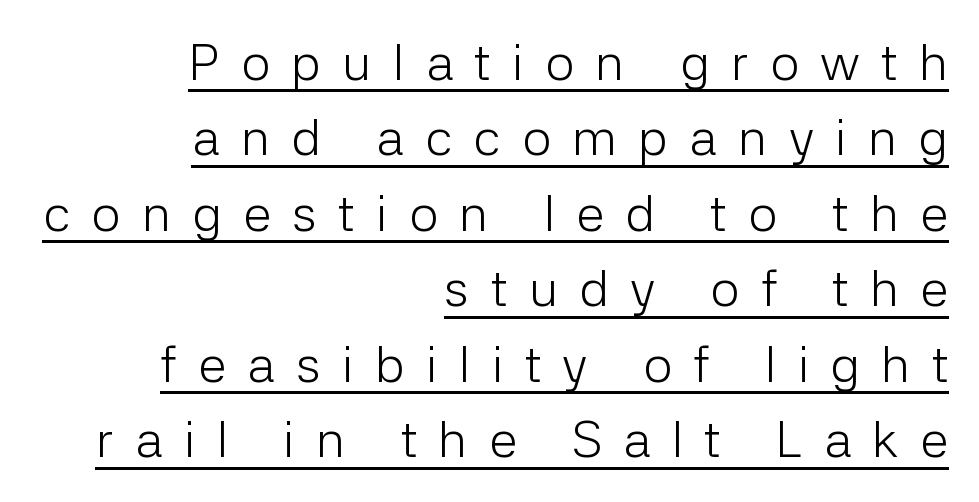
Q: Is the text bold? A: No.
Q: Is the text italic (slanted)? A: No, it is upright.
Q: Is the typeface a serif or a sans-serif typeface? A: Sans-serif.
Q: Is the text underlined? A: Yes.
Q: How is the paragraph aligned? A: Right-aligned.
Q: Is the spacing between letters normal or unusually wide? A: Unusually wide.
Q: Is the spacing between lines tight, normal or loose? A: Normal.
Q: Width (condensed, normal, or wide)? A: Normal.
Q: Stroke contrast? A: Low.
Q: x-height? A: Medium.
Q: Monospaced? A: No.
